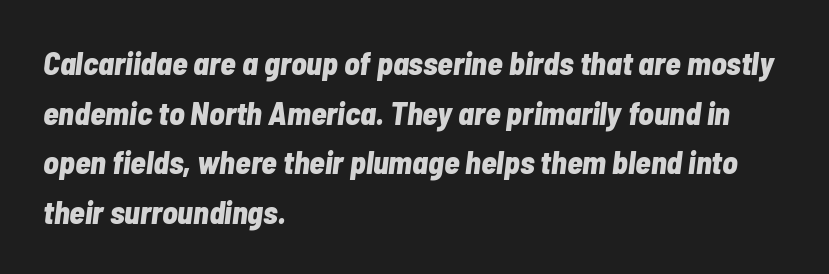
{"italic": "yes", "lean": "right", "slant_degrees": 7, "bold": "yes", "weight": "bold", "width": "condensed", "stroke_contrast": "low", "x_height": "medium", "monospaced": "no", "underline": "no", "align": "left", "line_spacing": "normal", "line_spacing_ratio": 1.55, "letter_spacing": "normal", "letter_spacing_em": 0.0, "glyph_px": 32}
